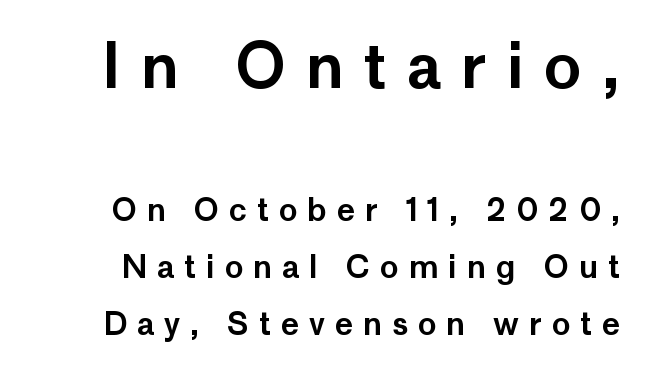
Q: Is the text italic (slanted)? A: No, it is upright.
Q: Is the typeface a serif or a sans-serif typeface? A: Sans-serif.
Q: Is the text underlined? A: No.
Q: Is the spacing between letters normal or unusually wide? A: Unusually wide.
Q: Which block of text is set in a larger size, the first (top) or the second (bottom)? A: The first (top) one.
Q: Width (condensed, normal, or wide)? A: Normal.
Q: Stroke contrast? A: Low.
Q: x-height? A: Medium.
Q: Monospaced? A: No.
